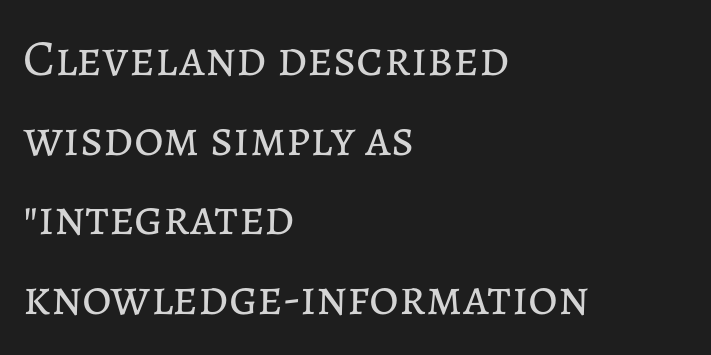
The image shows 51 px regular-weight type, upright; set left-aligned, normal line spacing (1.56x), normal letter spacing, not underlined; low stroke contrast and a medium x-height.
